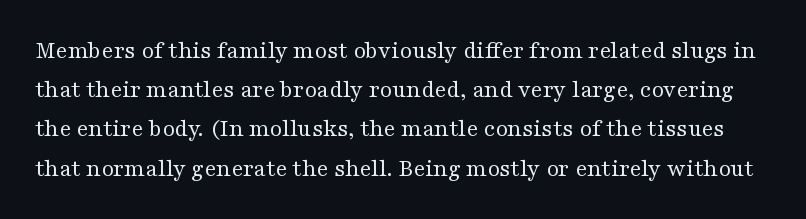
{"italic": "no", "bold": "no", "underline": "no", "line_spacing": "normal", "line_spacing_ratio": 1.57, "letter_spacing": "normal", "letter_spacing_em": 0.0, "glyph_px": 25}
